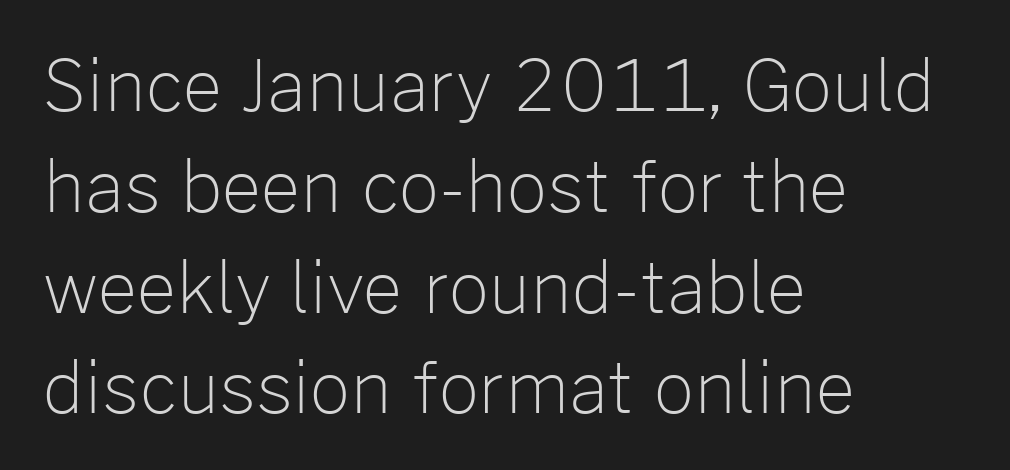
The image shows 70 px light sans-serif type, upright; set left-aligned, normal line spacing (1.44x), normal letter spacing, not underlined; low stroke contrast and a medium x-height.
